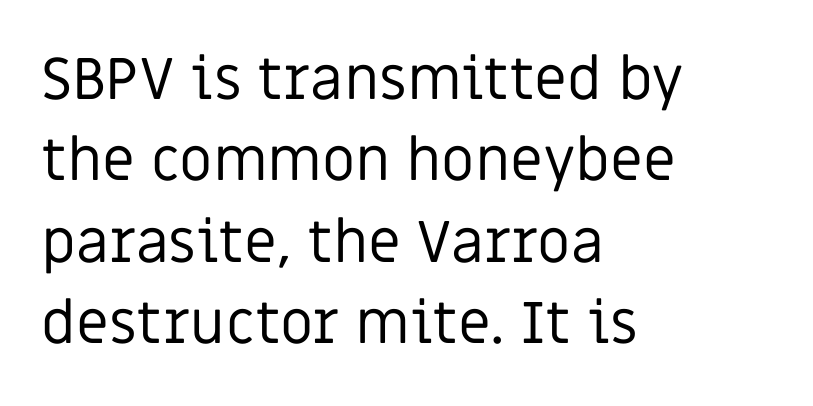
{"serif": "no", "italic": "no", "bold": "no", "weight": "regular", "width": "normal", "stroke_contrast": "low", "x_height": "large", "monospaced": "no", "underline": "no", "align": "left", "line_spacing": "normal", "line_spacing_ratio": 1.38, "letter_spacing": "normal", "letter_spacing_em": 0.0, "glyph_px": 59}
